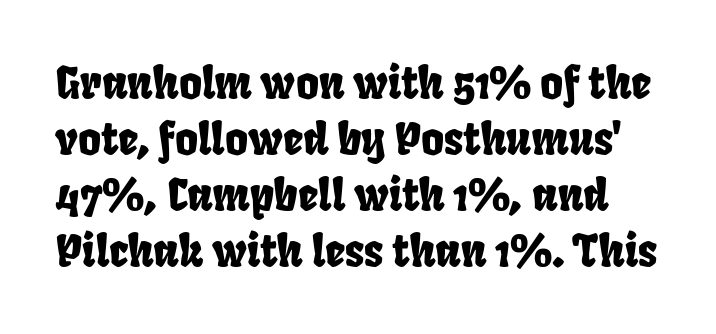
{"serif": "no", "width": "condensed", "stroke_contrast": "low", "x_height": "large", "monospaced": "no", "underline": "no", "line_spacing": "normal", "line_spacing_ratio": 1.27, "letter_spacing": "normal", "letter_spacing_em": 0.0, "glyph_px": 44}
